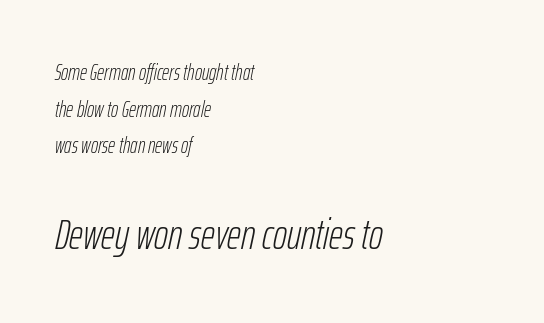
Posture: slanted. Think of a printed novel: that variable character pitch is what you see here. These two chunks differ in scale, with the bottom chunk taking the larger measure. The face looks like a standard text weight, possibly lighter.
